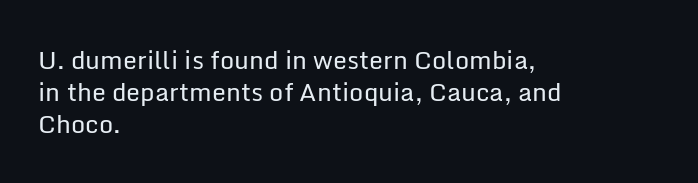
Q: Is the text bold? A: No.
Q: Is the text italic (slanted)? A: No, it is upright.
Q: Is the text underlined? A: No.
Q: How is the paragraph aligned? A: Left-aligned.
Q: Is the spacing between letters normal or unusually wide? A: Normal.
Q: Is the spacing between lines tight, normal or loose? A: Normal.
